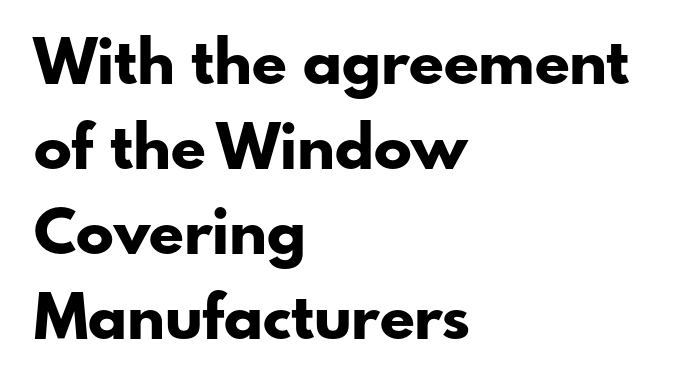
Q: Is the text bold? A: Yes.
Q: Is the text italic (slanted)? A: No, it is upright.
Q: Is the typeface a serif or a sans-serif typeface? A: Sans-serif.
Q: Is the text underlined? A: No.
Q: How is the paragraph aligned? A: Left-aligned.
Q: Is the spacing between letters normal or unusually wide? A: Normal.
Q: Is the spacing between lines tight, normal or loose? A: Normal.
Q: Width (condensed, normal, or wide)? A: Normal.
Q: Stroke contrast? A: Low.
Q: x-height? A: Small.
Q: Monospaced? A: No.
